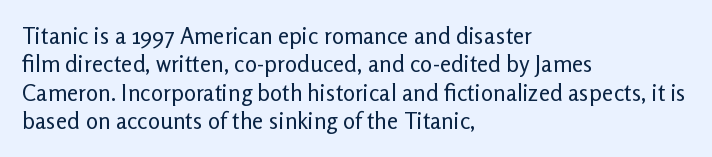
{"italic": "no", "bold": "no", "underline": "no", "align": "left", "line_spacing_ratio": 1.23, "letter_spacing": "normal", "letter_spacing_em": 0.0, "glyph_px": 23}
